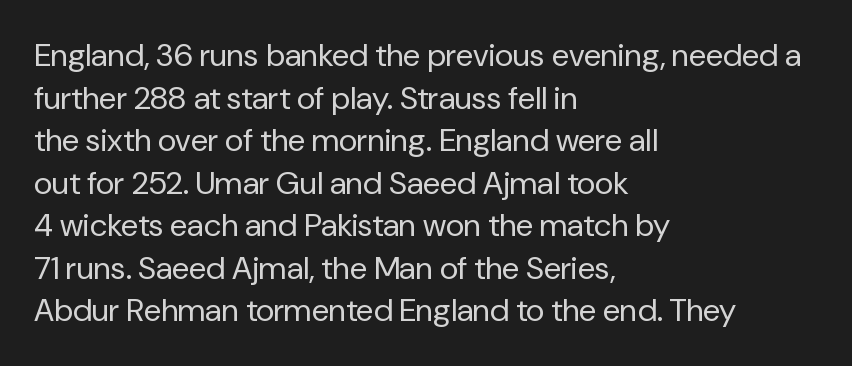
{"serif": "no", "italic": "no", "bold": "no", "weight": "regular", "width": "normal", "stroke_contrast": "low", "x_height": "medium", "monospaced": "no", "underline": "no", "align": "left", "line_spacing": "normal", "line_spacing_ratio": 1.33, "letter_spacing": "normal", "letter_spacing_em": 0.0, "glyph_px": 32}
